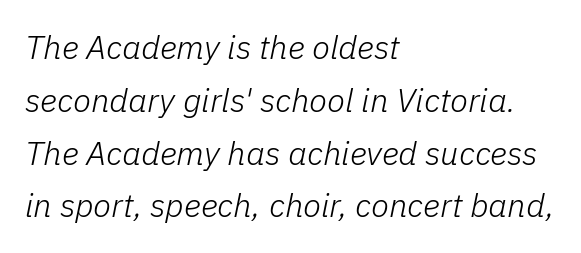
{"italic": "yes", "lean": "right", "slant_degrees": 11, "bold": "no", "weight": "light", "width": "normal", "stroke_contrast": "low", "x_height": "medium", "monospaced": "no", "underline": "no", "align": "left", "line_spacing": "normal", "line_spacing_ratio": 1.6, "letter_spacing": "normal", "letter_spacing_em": 0.0, "glyph_px": 33}
